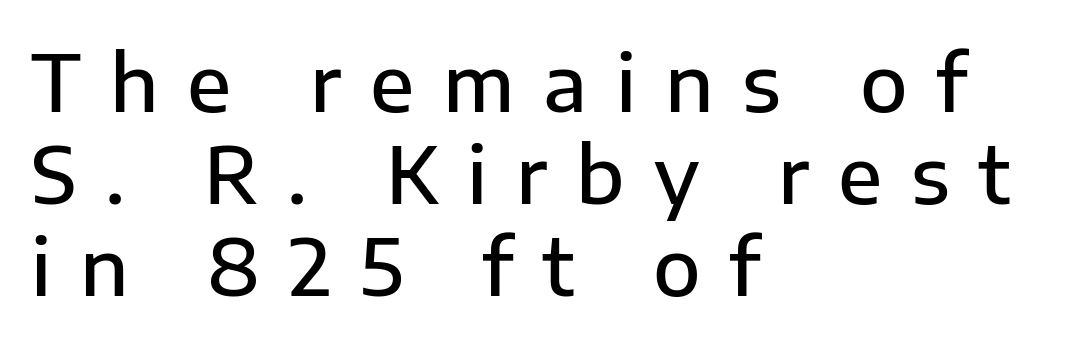
{"serif": "no", "italic": "no", "bold": "semi", "weight": "semibold", "width": "normal", "stroke_contrast": "low", "x_height": "medium", "monospaced": "no", "underline": "no", "align": "left", "line_spacing_ratio": 1.18, "letter_spacing": "wide", "letter_spacing_em": 0.37, "glyph_px": 78}
